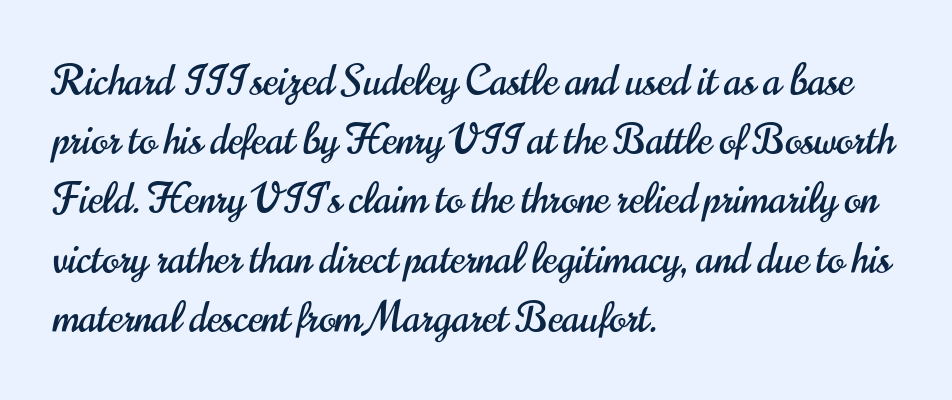
{"serif": "no", "width": "condensed", "stroke_contrast": "high", "x_height": "small", "monospaced": "no", "underline": "no", "align": "left", "line_spacing": "normal", "line_spacing_ratio": 1.48, "letter_spacing": "normal", "letter_spacing_em": 0.0, "glyph_px": 40}
